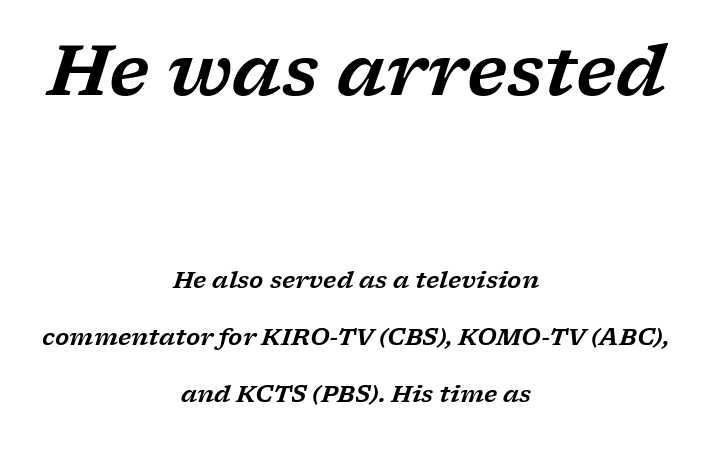
The zone under the glyphs is completely vacant. Are there feet on the stems? There are — it's a serif. There is no visible air inserted between adjacent glyphs. The upper block of text is set noticeably larger than the block beneath it. The passage is arranged like a title page — every line centered. It's the slanting kind of type.
